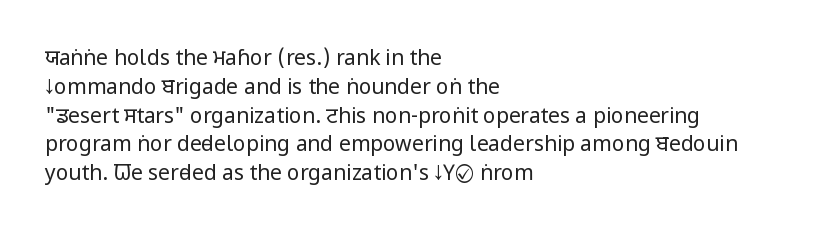
{"italic": "no", "bold": "no", "underline": "no", "align": "left", "line_spacing": "normal", "line_spacing_ratio": 1.37, "letter_spacing": "normal", "letter_spacing_em": 0.0, "glyph_px": 21}
